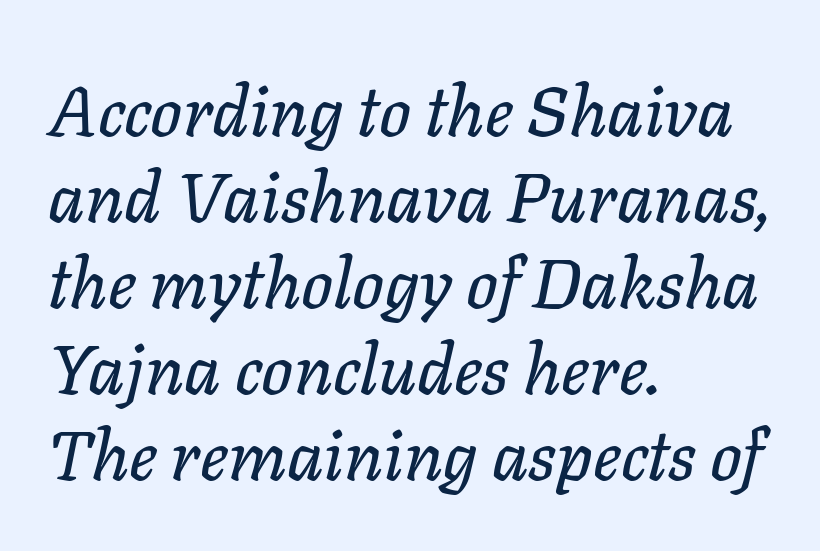
The rendering keeps characters at their native spacing. The rendering uses natural spacing where letterforms have individual widths. The passage shown is not underscored anywhere. Every row of glyphs begins at an identical x-position on the left. It's the slanting kind of type.
